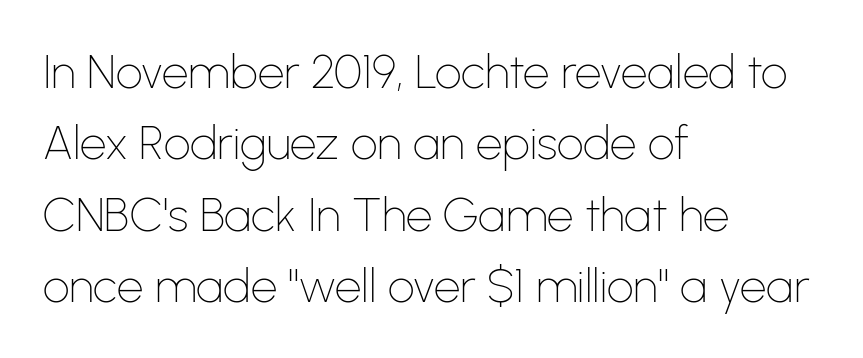
The image shows 47 px thin sans-serif type, upright; set left-aligned, normal line spacing (1.52x), normal letter spacing, not underlined; low stroke contrast and a medium x-height.
